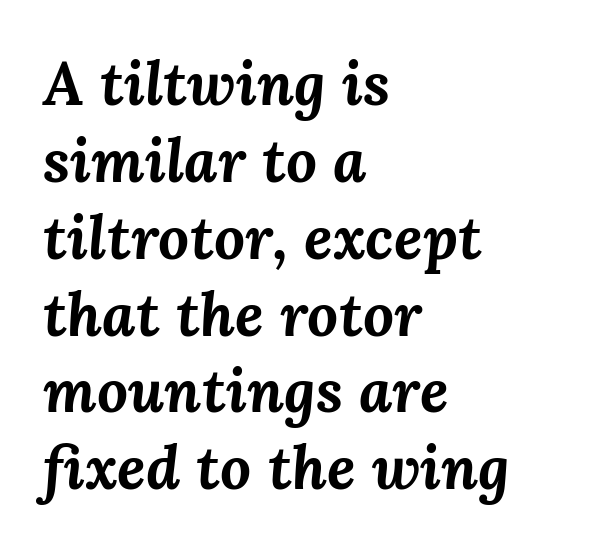
{"italic": "yes", "lean": "right", "slant_degrees": 3, "bold": "yes", "weight": "bold", "width": "normal", "stroke_contrast": "medium", "x_height": "medium", "monospaced": "no", "underline": "no", "align": "left", "line_spacing": "normal", "line_spacing_ratio": 1.26, "letter_spacing": "normal", "letter_spacing_em": 0.0, "glyph_px": 61}
